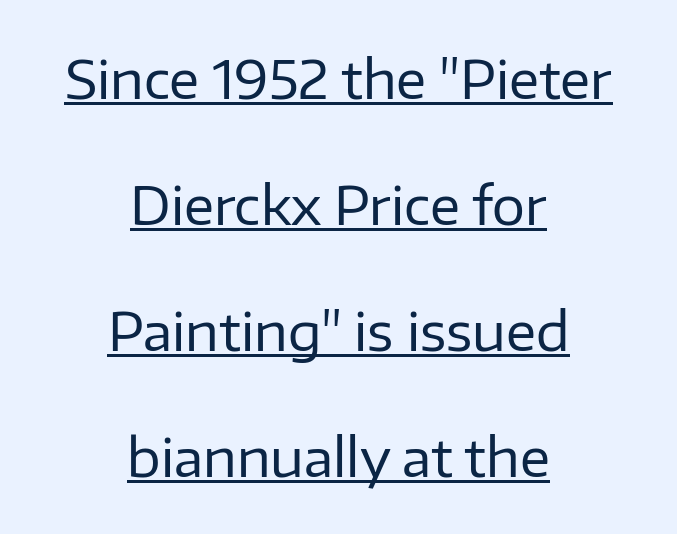
The strokes carry an ordinary text weight at most. Underlined type. Short note: letters normally spaced. Each letter keeps its own natural width here, so spacing adapts to shape. The whitespace from short lines is split evenly between both sides. It's the straight-up-and-down kind of type.
